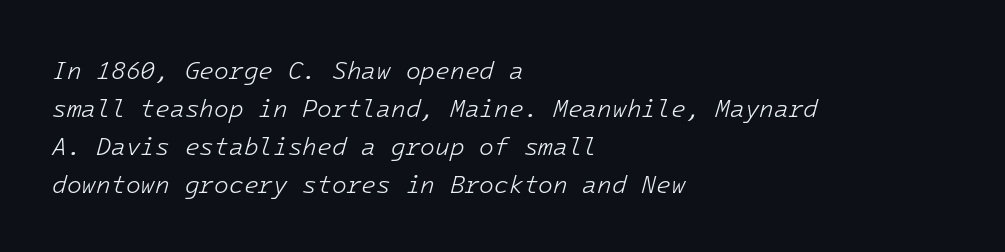
{"italic": "yes", "lean": "right", "slant_degrees": 16, "bold": "no", "underline": "no", "align": "left", "line_spacing": "normal", "line_spacing_ratio": 1.58, "letter_spacing": "normal", "letter_spacing_em": 0.0, "glyph_px": 24}
